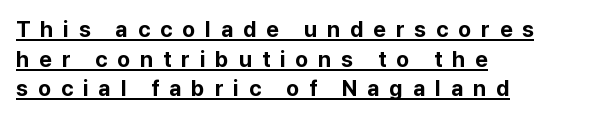
Q: Is the text bold? A: Yes.
Q: Is the text italic (slanted)? A: No, it is upright.
Q: Is the text underlined? A: Yes.
Q: How is the paragraph aligned? A: Left-aligned.
Q: Is the spacing between letters normal or unusually wide? A: Unusually wide.
Q: Is the spacing between lines tight, normal or loose? A: Normal.
